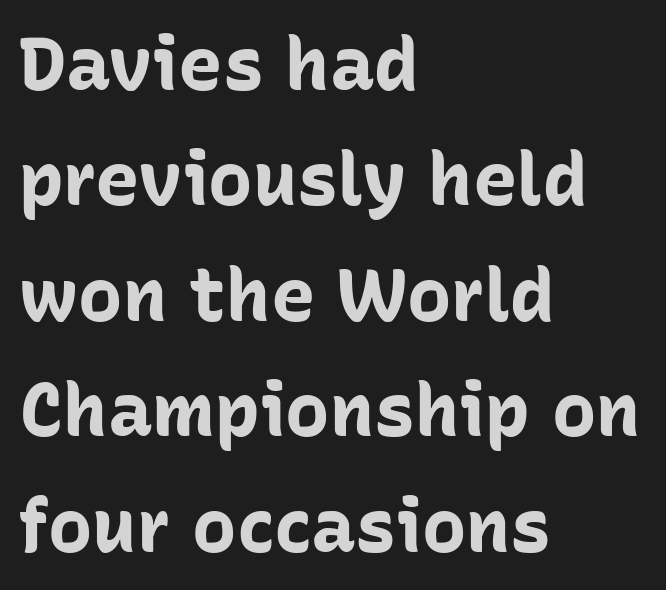
{"serif": "no", "italic": "no", "bold": "yes", "weight": "bold", "width": "normal", "stroke_contrast": "low", "x_height": "medium", "monospaced": "no", "underline": "no", "align": "left", "line_spacing": "normal", "line_spacing_ratio": 1.56, "letter_spacing": "normal", "letter_spacing_em": 0.0, "glyph_px": 74}
